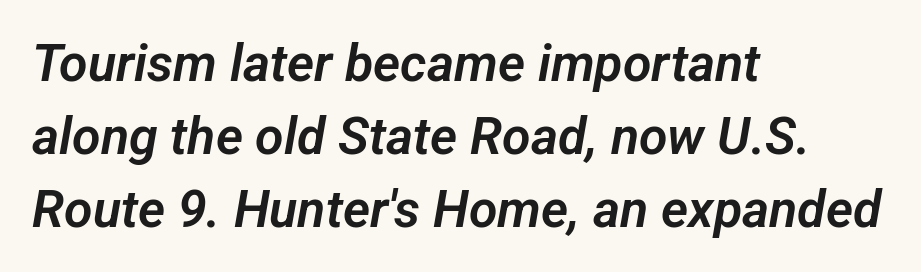
Q: Is the typeface a serif or a sans-serif typeface? A: Sans-serif.
Q: Is the text underlined? A: No.
Q: How is the paragraph aligned? A: Left-aligned.
Q: Is the spacing between letters normal or unusually wide? A: Normal.
Q: Is the spacing between lines tight, normal or loose? A: Normal.
Q: Width (condensed, normal, or wide)? A: Normal.
Q: Stroke contrast? A: Low.
Q: x-height? A: Medium.
Q: Monospaced? A: No.
